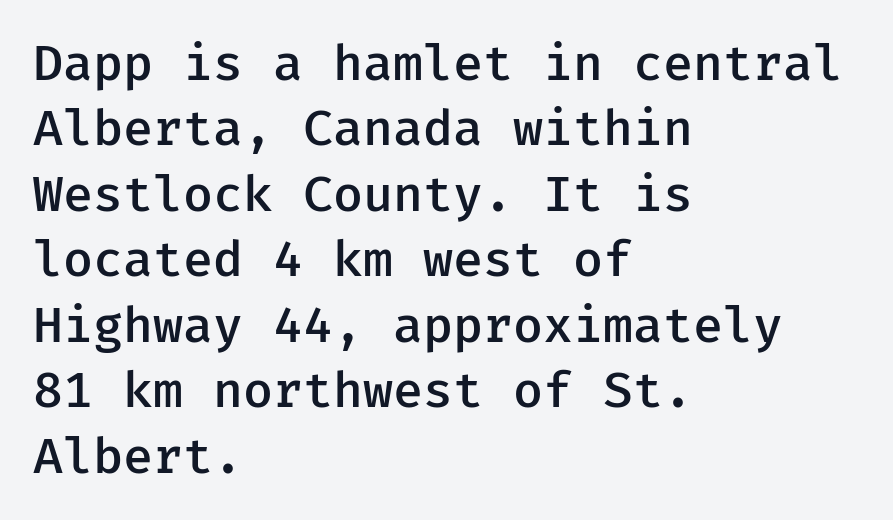
Q: Is the text bold? A: Semi-bold.
Q: Is the text italic (slanted)? A: No, it is upright.
Q: Is the typeface a serif or a sans-serif typeface? A: Sans-serif.
Q: Is the text underlined? A: No.
Q: How is the paragraph aligned? A: Left-aligned.
Q: Is the spacing between letters normal or unusually wide? A: Normal.
Q: Is the spacing between lines tight, normal or loose? A: Normal.
Q: Width (condensed, normal, or wide)? A: Normal.
Q: Stroke contrast? A: Low.
Q: x-height? A: Medium.
